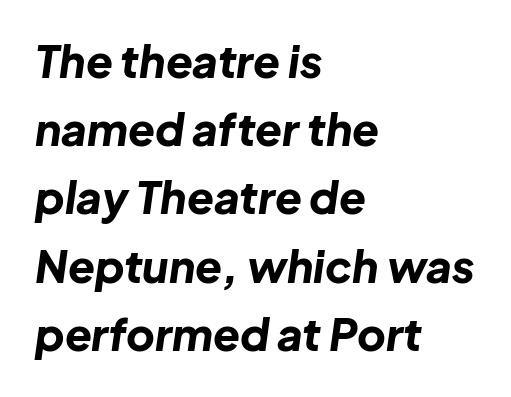
{"italic": "yes", "lean": "right", "slant_degrees": 8, "bold": "yes", "weight": "bold", "width": "normal", "stroke_contrast": "low", "x_height": "medium", "monospaced": "no", "underline": "no", "align": "left", "line_spacing": "normal", "line_spacing_ratio": 1.55, "letter_spacing": "normal", "letter_spacing_em": 0.0, "glyph_px": 44}
